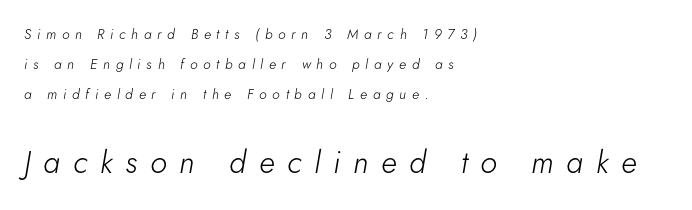
{"italic": "yes", "lean": "right", "slant_degrees": 5, "bold": "no", "weight": "light", "width": "normal", "stroke_contrast": "low", "x_height": "small", "monospaced": "no", "underline": "no", "align": "left", "line_spacing": "loose", "line_spacing_ratio": 2.15, "letter_spacing": "wide", "letter_spacing_em": 0.41, "larger_block": "second", "size_ratio": 2.21, "glyph_px": 31}
